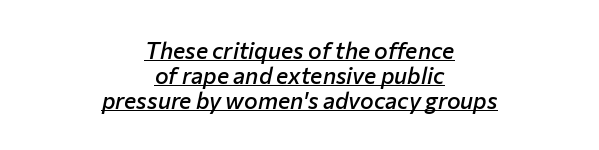
{"italic": "yes", "lean": "right", "slant_degrees": 12, "bold": "semi", "underline": "yes", "align": "center", "line_spacing": "tight", "line_spacing_ratio": 1.09, "letter_spacing": "normal", "letter_spacing_em": 0.0, "glyph_px": 23}
